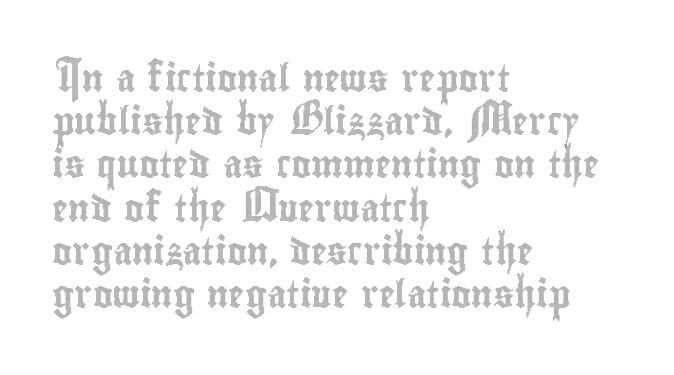
{"italic": "no", "underline": "no", "align": "left", "line_spacing": "normal", "line_spacing_ratio": 1.6, "letter_spacing": "normal", "letter_spacing_em": 0.0, "glyph_px": 27}
